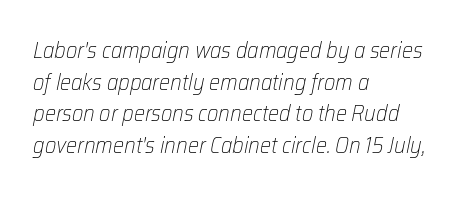
Q: Is the text bold? A: No.
Q: Is the text italic (slanted)? A: Yes, it leans right by about 12 degrees.
Q: Is the text underlined? A: No.
Q: How is the paragraph aligned? A: Left-aligned.
Q: Is the spacing between letters normal or unusually wide? A: Normal.
Q: Is the spacing between lines tight, normal or loose? A: Normal.
